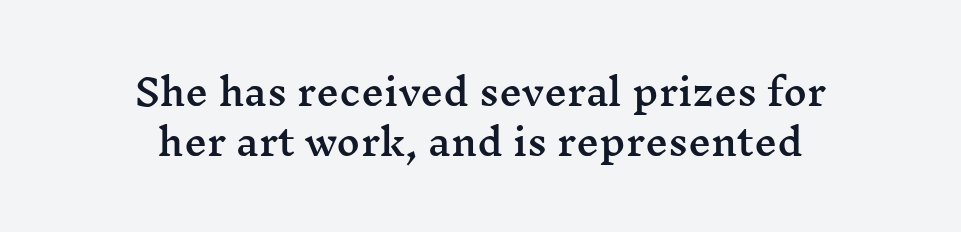
The image shows 36 px wide serif type, upright; set centered, normal line spacing (1.38x), normal letter spacing, not underlined; medium stroke contrast and a medium x-height.
